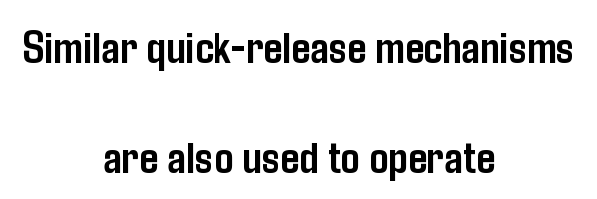
The image shows 47 px semibold, condensed sans-serif type, upright; set centered, loose line spacing (2.33x), normal letter spacing, not underlined; low stroke contrast and a medium x-height.
